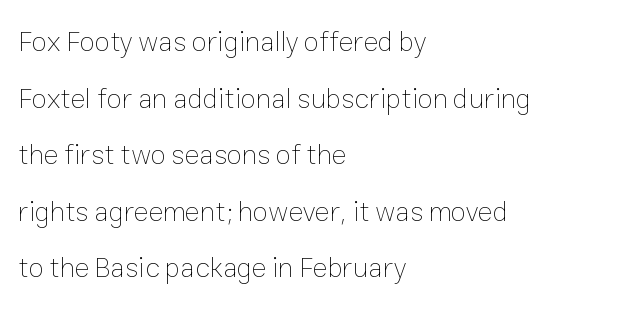
Q: Is the text bold? A: No.
Q: Is the text italic (slanted)? A: No, it is upright.
Q: Is the text underlined? A: No.
Q: How is the paragraph aligned? A: Left-aligned.
Q: Is the spacing between letters normal or unusually wide? A: Normal.
Q: Is the spacing between lines tight, normal or loose? A: Loose.
Q: Width (condensed, normal, or wide)? A: Normal.
Q: Stroke contrast? A: Low.
Q: x-height? A: Medium.
Q: Monospaced? A: No.
